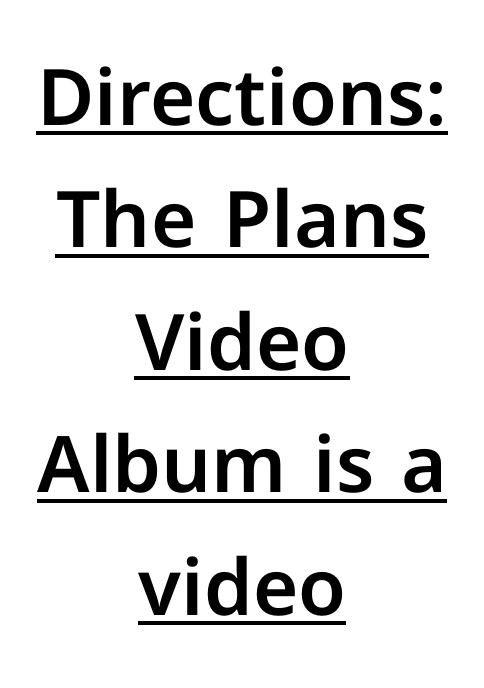
Posture: upright roman. Visually the block forms a symmetrical silhouette, jagged on both flanks. Nobody touched the tracking dial on this one. The passage shown is typed in a proportional face where columns would drift.
